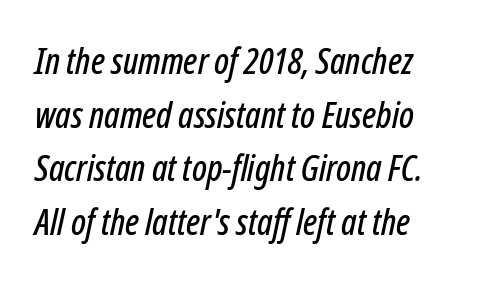
This sample has the flowing, uneven cadence of proportional lettering. The letters sit at their default tracking, neither squeezed nor spread. Would a proofreader flag this as italicized? Yes. Honestly, the row spacing looks completely unremarkable. The gap between lines stays unmarked.
